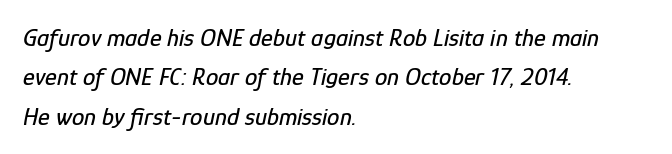
The lettering tilts uniformly, giving the passage an italic look. Words float on clear page, feet unadorned. These lines keep a tight, regular rhythm from letter to letter. Horizontal alignment here is leftward, the default for most running prose. A typesetter would call this leading conventional body-copy spacing.
